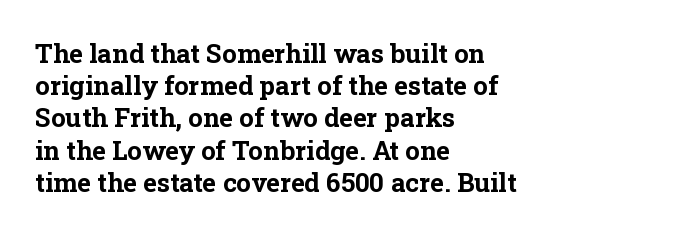
Descenders hang freely into open space. Rendered with straight, roman letterforms. The strokes are fattened all the way to bold. This rendering uses left alignment, leaving the right contour irregular.
